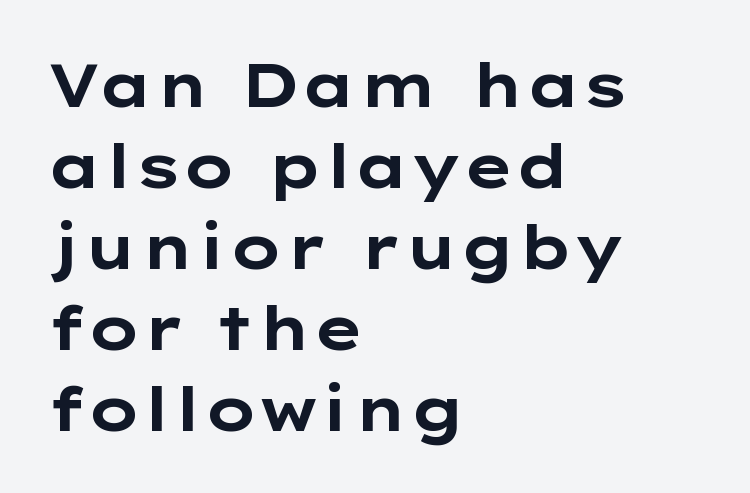
Q: Is the text bold? A: Yes.
Q: Is the text italic (slanted)? A: No, it is upright.
Q: Is the typeface a serif or a sans-serif typeface? A: Sans-serif.
Q: Is the text underlined? A: No.
Q: How is the paragraph aligned? A: Left-aligned.
Q: Is the spacing between letters normal or unusually wide? A: Normal.
Q: Is the spacing between lines tight, normal or loose? A: Normal.
Q: Width (condensed, normal, or wide)? A: Wide.
Q: Stroke contrast? A: Low.
Q: x-height? A: Medium.
Q: Monospaced? A: No.
